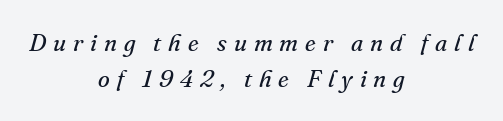
{"italic": "yes", "lean": "right", "slant_degrees": 16, "bold": "no", "underline": "no", "align": "center", "line_spacing": "normal", "line_spacing_ratio": 1.5, "letter_spacing": "wide", "letter_spacing_em": 0.29, "glyph_px": 24}
